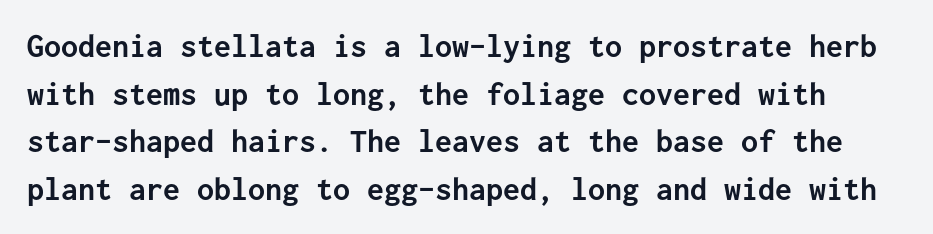
{"serif": "no", "italic": "no", "bold": "yes", "weight": "semibold", "width": "normal", "stroke_contrast": "low", "x_height": "medium", "monospaced": "yes", "underline": "no", "line_spacing": "normal", "line_spacing_ratio": 1.4, "letter_spacing": "normal", "letter_spacing_em": 0.0, "glyph_px": 34}
